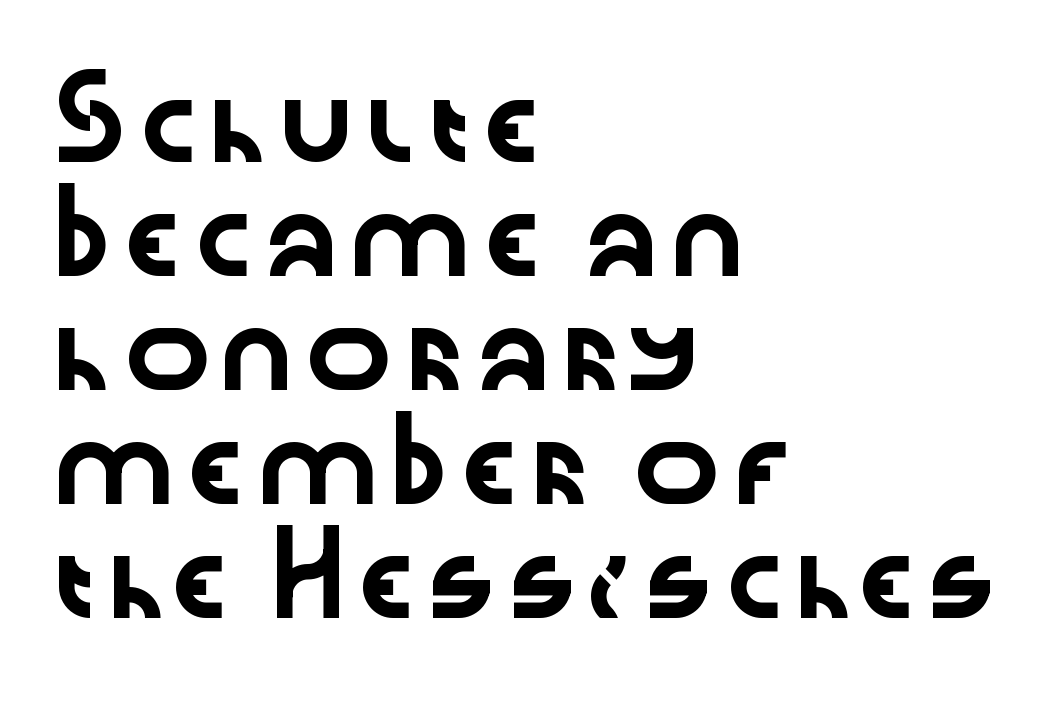
Upright lettering throughout. Think of a printed novel: that variable character pitch is what you see here. The space between consecutive lines is moderate. Is this a sans? Yes — the strokes have no serifs.
